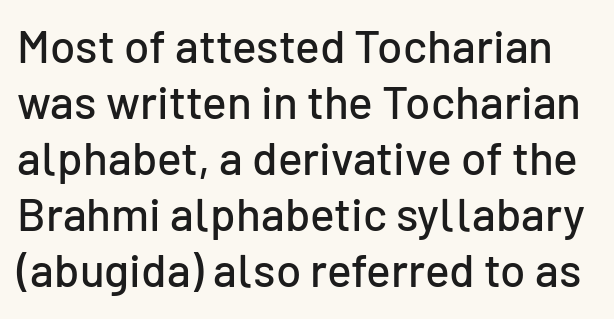
Classification — sans serif. Italic: no, the glyphs are upright roman. Descenders are the only things crossing below the line. Is the letter spacing exaggerated? No — it looks like the ordinary default. Proportional: the letters do not fall into vertical columns.
